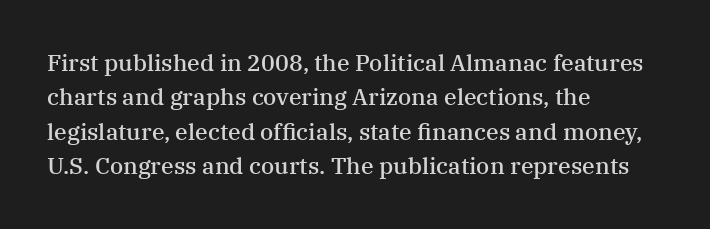
The image shows 23 px text type, upright; set left-aligned, normal line spacing (1.5x), normal letter spacing, not underlined.
